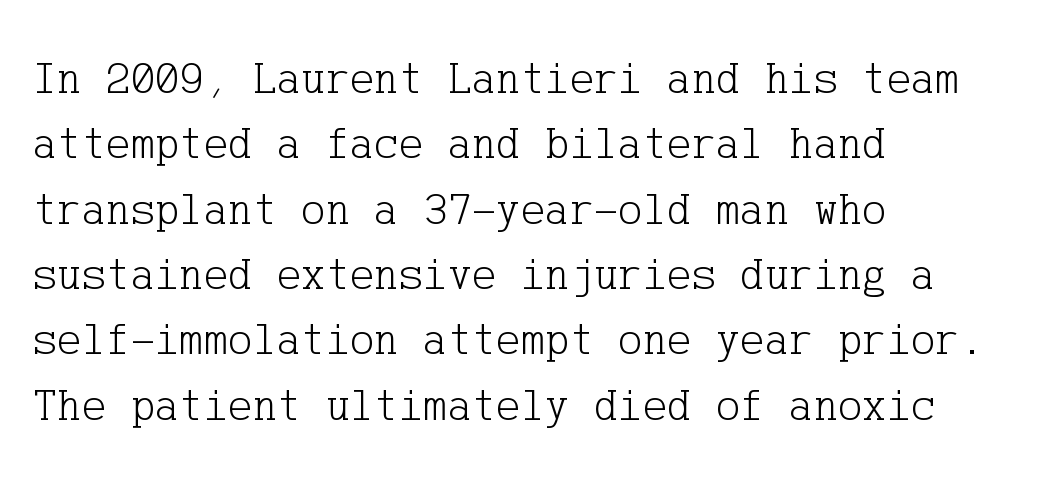
Q: Is the text bold? A: No.
Q: Is the text italic (slanted)? A: No, it is upright.
Q: Is the typeface a serif or a sans-serif typeface? A: Serif.
Q: Is the text underlined? A: No.
Q: How is the paragraph aligned? A: Left-aligned.
Q: Is the spacing between letters normal or unusually wide? A: Normal.
Q: Is the spacing between lines tight, normal or loose? A: Normal.
Q: Width (condensed, normal, or wide)? A: Normal.
Q: Stroke contrast? A: Low.
Q: x-height? A: Medium.
